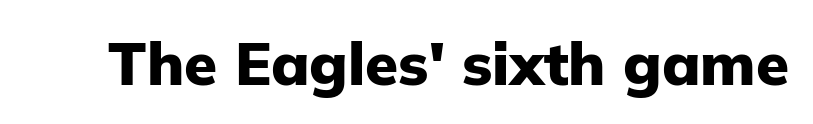
The image shows 60 px heavy sans-serif type, upright; set normal letter spacing, not underlined; low stroke contrast and a medium x-height.
